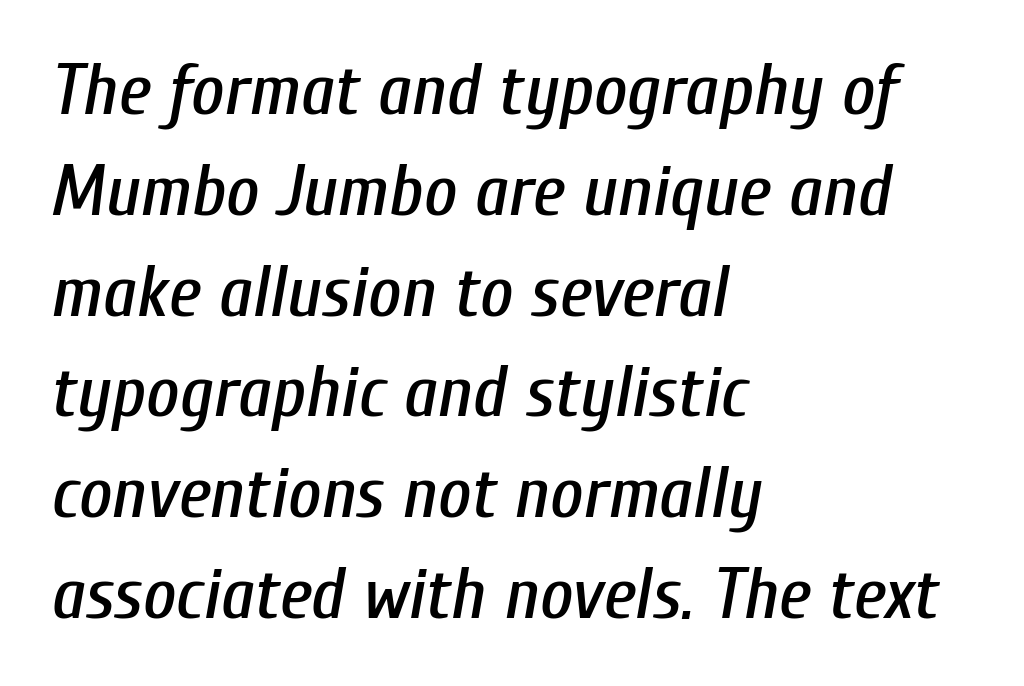
A typesetter would call this proportional, since set widths differ per character. Compared with ordinary roman type, these characters are visibly tilted. Default kerning and tracking; the words read as compact shapes. The passage is arranged the way most books set body copy — flush left. Underlining? Definitely not there. The block of text has a typical density, with ordinary space between rows.
